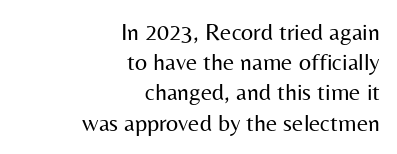
The image shows 24 px text type, upright; set right-aligned, normal line spacing (1.26x), normal letter spacing, not underlined.
